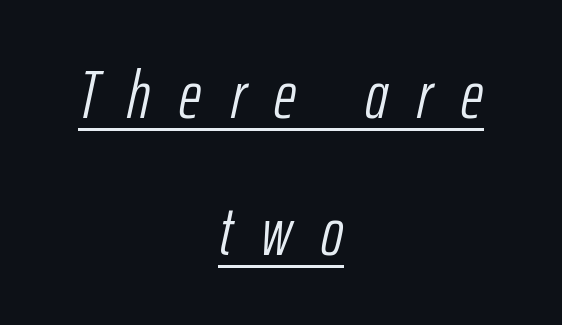
Observe the wide spacing: letters keep a clear distance from each other. Is the stroke heavy? The answer is a plain regular-or-lighter. Students, observe: this is what heavily led, spacious text looks like. Each line of the rendering has a horizontal stroke beneath the glyphs. Casual observation: everything's sitting right in the middle. Notice how the stems are inclined rather than vertical — that's the hallmark of italics.
